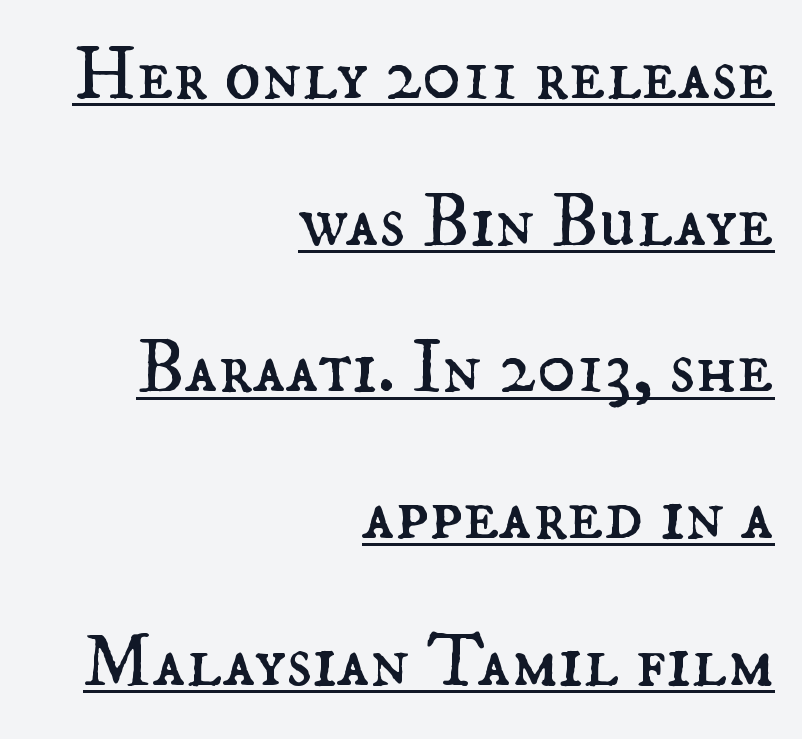
{"italic": "no", "bold": "no", "weight": "regular", "width": "normal", "stroke_contrast": "medium", "x_height": "small", "monospaced": "no", "underline": "yes", "align": "right", "line_spacing": "loose", "line_spacing_ratio": 1.93, "letter_spacing": "normal", "letter_spacing_em": 0.0, "glyph_px": 76}
